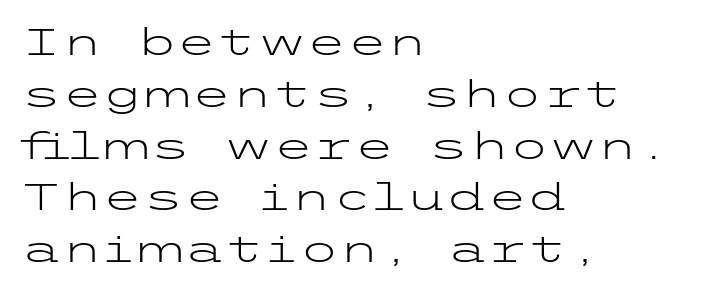
Q: Is the text bold? A: No.
Q: Is the text italic (slanted)? A: No, it is upright.
Q: Is the typeface a serif or a sans-serif typeface? A: Sans-serif.
Q: Is the text underlined? A: No.
Q: How is the paragraph aligned? A: Left-aligned.
Q: Is the spacing between letters normal or unusually wide? A: Normal.
Q: Is the spacing between lines tight, normal or loose? A: Normal.
Q: Width (condensed, normal, or wide)? A: Wide.
Q: Stroke contrast? A: Low.
Q: x-height? A: Medium.
